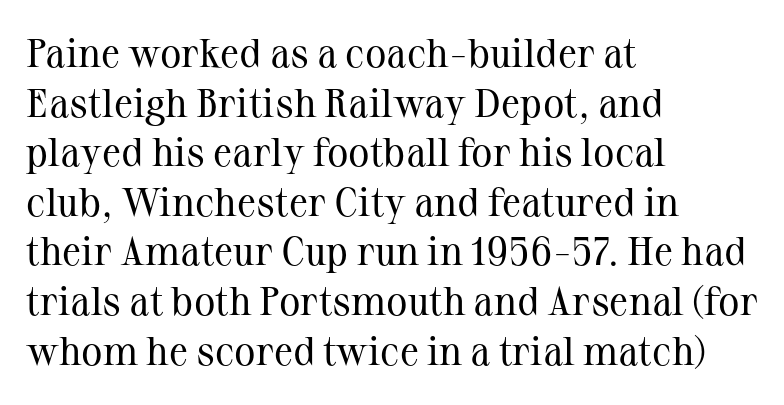
The image shows 40 px regular-weight serif type, upright; set left-aligned, line spacing 1.24x, normal letter spacing, not underlined; medium stroke contrast and a medium x-height.
